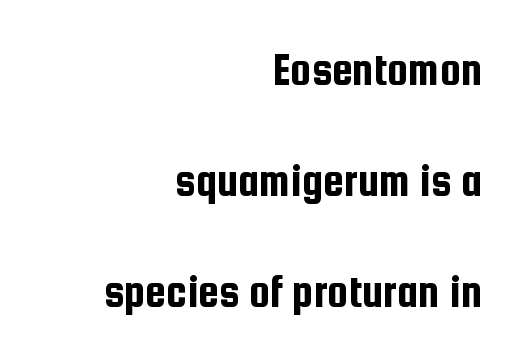
{"serif": "no", "italic": "no", "width": "condensed", "stroke_contrast": "low", "x_height": "medium", "monospaced": "no", "underline": "no", "align": "right", "line_spacing": "loose", "line_spacing_ratio": 2.36, "letter_spacing": "normal", "letter_spacing_em": 0.0, "glyph_px": 47}
